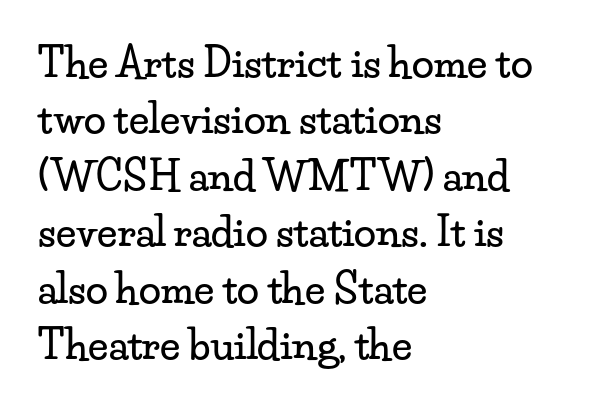
Q: Is the text italic (slanted)? A: No, it is upright.
Q: Is the typeface a serif or a sans-serif typeface? A: Serif.
Q: Is the text underlined? A: No.
Q: How is the paragraph aligned? A: Left-aligned.
Q: Is the spacing between letters normal or unusually wide? A: Normal.
Q: Is the spacing between lines tight, normal or loose? A: Normal.
Q: Width (condensed, normal, or wide)? A: Wide.
Q: Stroke contrast? A: Low.
Q: x-height? A: Small.
Q: Monospaced? A: No.
